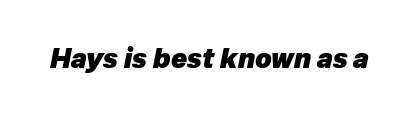
The image shows 26 px bold type, italic (leaning right); set normal letter spacing, not underlined.
